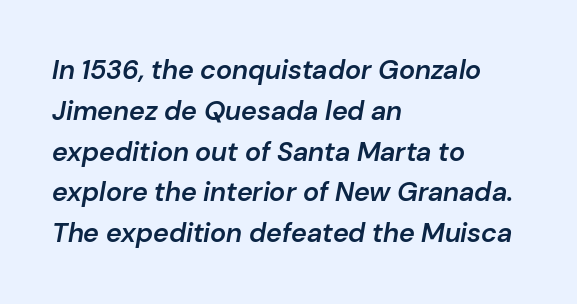
Q: Is the text bold? A: Semi-bold.
Q: Is the text italic (slanted)? A: Yes, it leans right by about 10 degrees.
Q: Is the text underlined? A: No.
Q: How is the paragraph aligned? A: Left-aligned.
Q: Is the spacing between letters normal or unusually wide? A: Normal.
Q: Is the spacing between lines tight, normal or loose? A: Normal.
